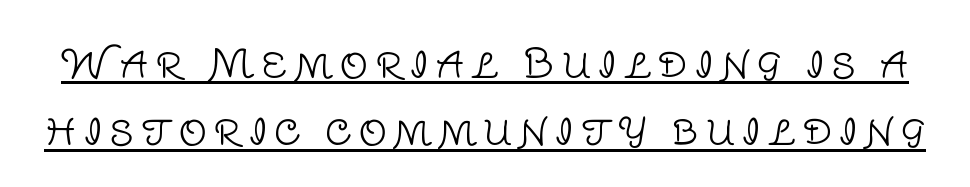
The image shows 40 px light sans-serif type; set normal line spacing (1.68x), underlined; low stroke contrast and a large x-height.
